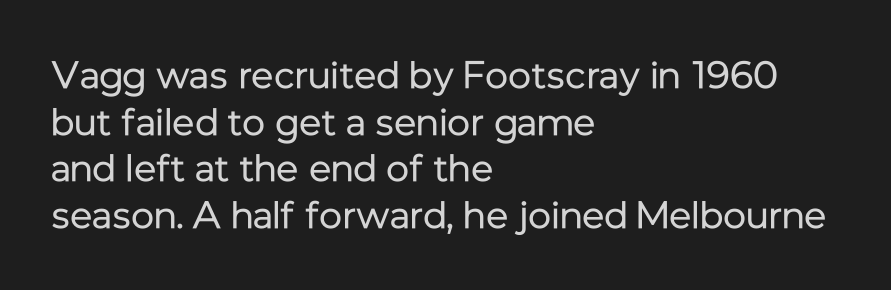
{"serif": "no", "italic": "no", "bold": "no", "weight": "regular", "width": "normal", "stroke_contrast": "low", "x_height": "medium", "monospaced": "no", "underline": "no", "align": "left", "line_spacing_ratio": 1.23, "letter_spacing": "normal", "letter_spacing_em": 0.0, "glyph_px": 38}
